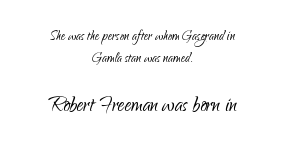
The image shows 26 px text type; set centered, normal line spacing (1.27x), normal letter spacing, not underlined; the second (bottom) block is 1.53x larger.
